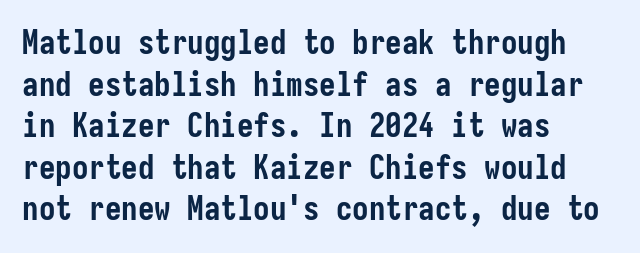
Q: Is the text bold? A: Yes.
Q: Is the text italic (slanted)? A: No, it is upright.
Q: Is the typeface a serif or a sans-serif typeface? A: Sans-serif.
Q: Is the text underlined? A: No.
Q: How is the paragraph aligned? A: Left-aligned.
Q: Is the spacing between letters normal or unusually wide? A: Normal.
Q: Is the spacing between lines tight, normal or loose? A: Normal.
Q: Width (condensed, normal, or wide)? A: Condensed.
Q: Stroke contrast? A: Low.
Q: x-height? A: Medium.
